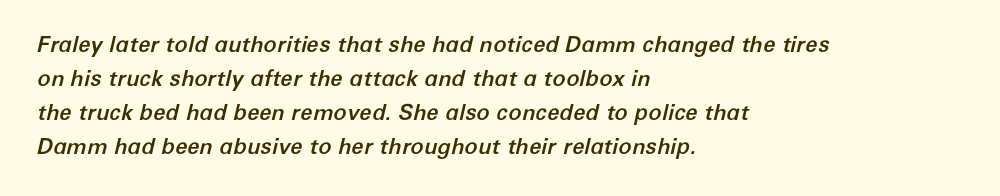
The image shows 22 px text type, italic (leaning right); set left-aligned, normal line spacing (1.55x), normal letter spacing, not underlined.
